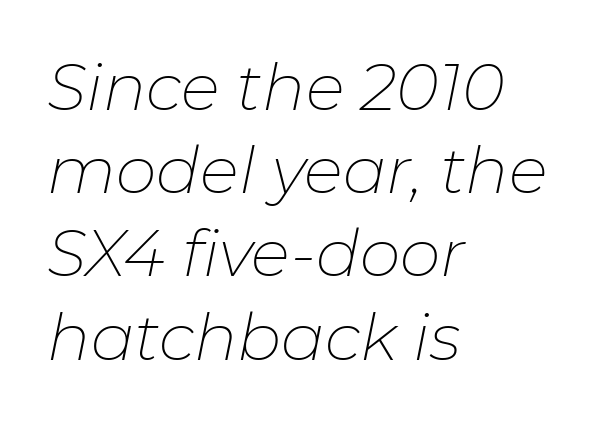
Is this a fixed-width face? No — the glyphs have proportional, varying widths. Each word holds together tightly as a unit, with standard inter-letter gaps. The foot of each line stays bare and open. Does the copy run flush right? No — it runs flush left.
